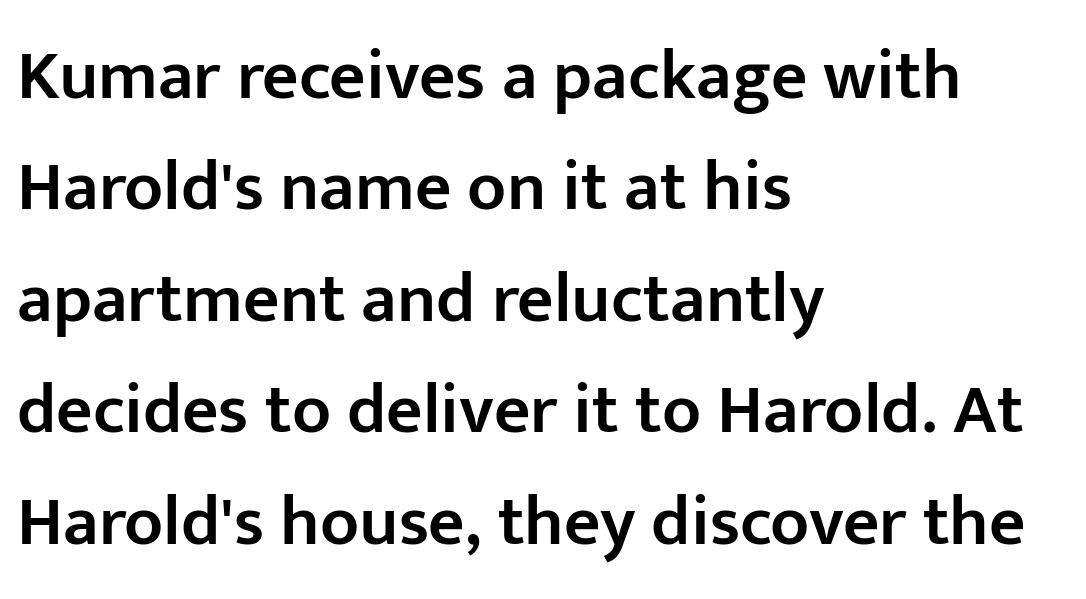
The image shows 71 px semibold sans-serif type, upright; set left-aligned, normal line spacing (1.57x), normal letter spacing, not underlined; low stroke contrast and a medium x-height.
